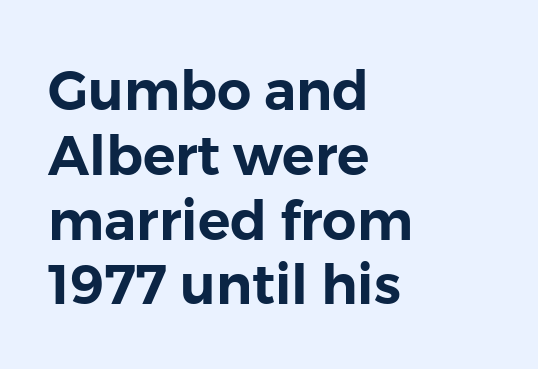
{"serif": "no", "italic": "no", "width": "normal", "stroke_contrast": "low", "x_height": "medium", "monospaced": "no", "underline": "no", "align": "left", "line_spacing_ratio": 1.2, "letter_spacing": "normal", "letter_spacing_em": 0.0, "glyph_px": 54}
